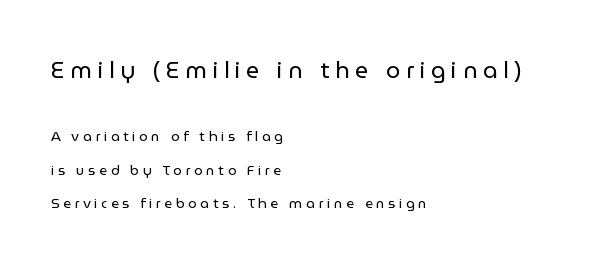
Q: Is the text bold? A: No.
Q: Is the text italic (slanted)? A: No, it is upright.
Q: Is the text underlined? A: No.
Q: How is the paragraph aligned? A: Left-aligned.
Q: Is the spacing between letters normal or unusually wide? A: Unusually wide.
Q: Is the spacing between lines tight, normal or loose? A: Loose.
Q: Which block of text is set in a larger size, the first (top) or the second (bottom)? A: The first (top) one.
